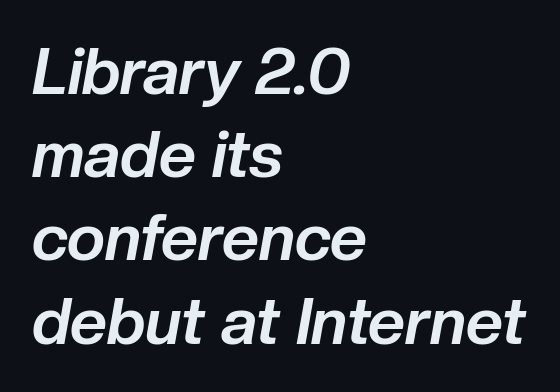
Q: Is the text bold? A: Yes.
Q: Is the text italic (slanted)? A: Yes, it leans right by about 10 degrees.
Q: Is the text underlined? A: No.
Q: How is the paragraph aligned? A: Left-aligned.
Q: Is the spacing between letters normal or unusually wide? A: Normal.
Q: Is the spacing between lines tight, normal or loose? A: Normal.
Q: Width (condensed, normal, or wide)? A: Normal.
Q: Stroke contrast? A: Low.
Q: x-height? A: Medium.
Q: Monospaced? A: No.
